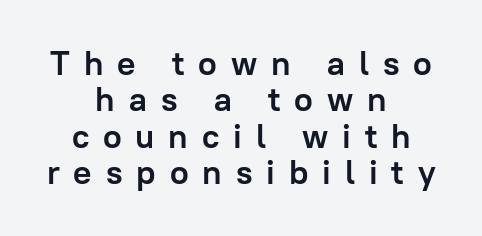
The image shows 34 px semibold sans-serif type, upright; set centered, tight line spacing (1.07x), unusually wide letter spacing (+0.41 em), not underlined; low stroke contrast and a medium x-height.
